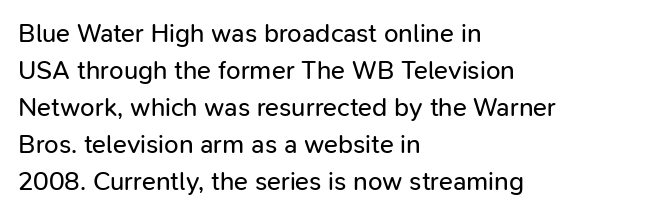
Q: Is the text bold? A: No.
Q: Is the text italic (slanted)? A: No, it is upright.
Q: Is the text underlined? A: No.
Q: How is the paragraph aligned? A: Left-aligned.
Q: Is the spacing between letters normal or unusually wide? A: Normal.
Q: Is the spacing between lines tight, normal or loose? A: Normal.
